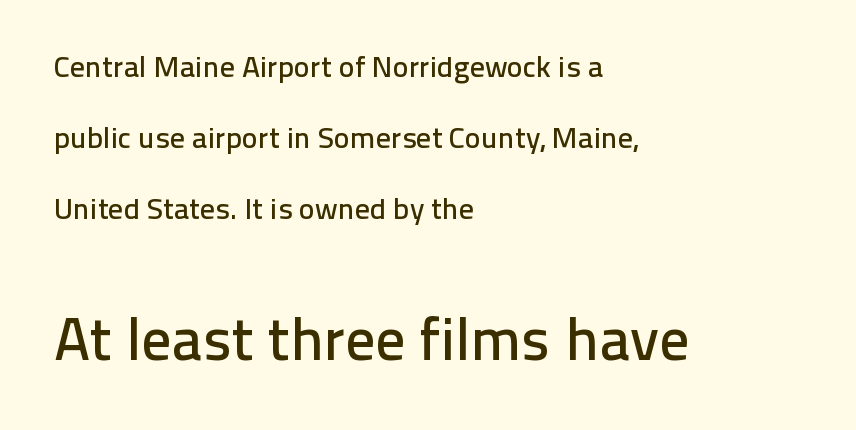
Whoever set this made the second block the dominant, larger element. The type sits square on the baseline with zero lean. Leading: increased. Type style note: lacks serifs.
